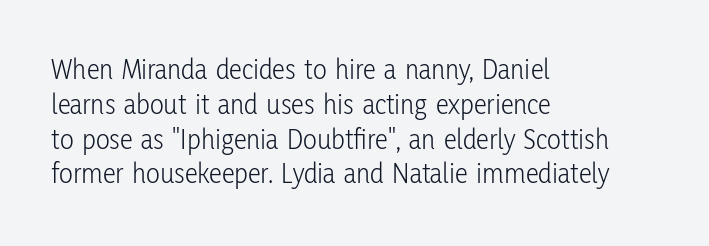
Is the stroke heavy? The answer is a plain regular-or-lighter. Clear beneath every line of the passage. A sans-serif font was chosen for this passage. Glyph-to-glyph distance matches everyday printed text. Each letter keeps its own natural width here, so spacing adapts to shape.
